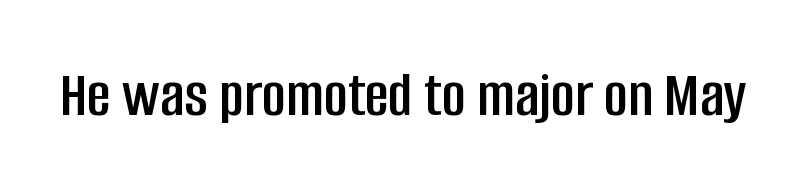
The image shows 66 px condensed sans-serif type, upright; set normal letter spacing, not underlined; low stroke contrast and a large x-height.
